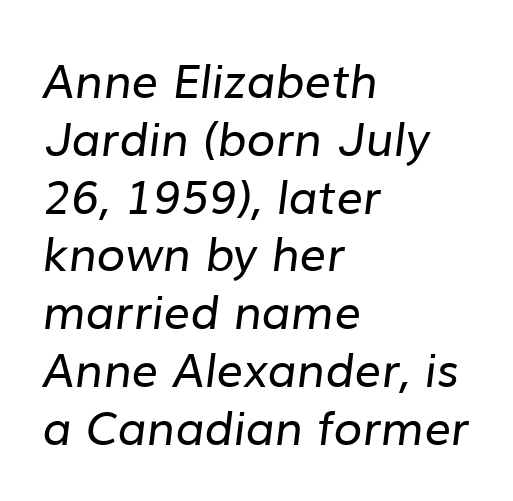
Anything drawn beneath the words? Only blank space. Reading down the block, your eye returns to a fixed left position each line. Think standard paragraph weight, or any step lighter than that. To sum up the face: it is a sans, with no serifs.
